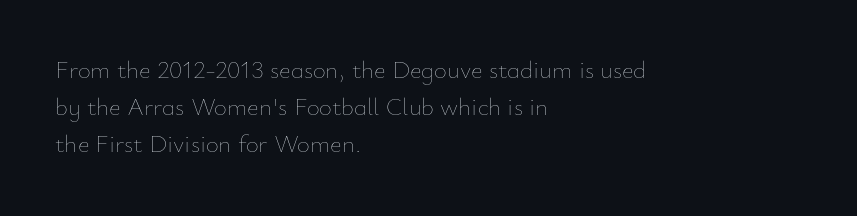
Each new line begins a customary step beneath the previous one. In CSS terms this would be text-align: left. Every character sits straight up, as roman type does. Inter-character spacing is left at the font's built-in metrics.
